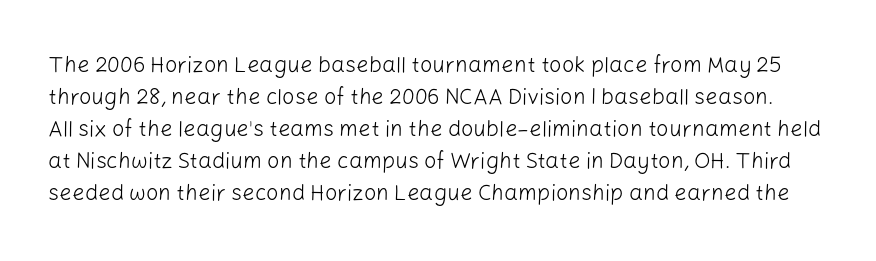
Q: Is the text bold? A: No.
Q: Is the text italic (slanted)? A: No, it is upright.
Q: Is the text underlined? A: No.
Q: Is the spacing between letters normal or unusually wide? A: Normal.
Q: Is the spacing between lines tight, normal or loose? A: Normal.
